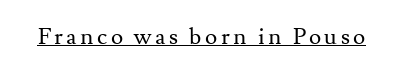
Q: Is the text bold? A: No.
Q: Is the text italic (slanted)? A: No, it is upright.
Q: Is the text underlined? A: Yes.
